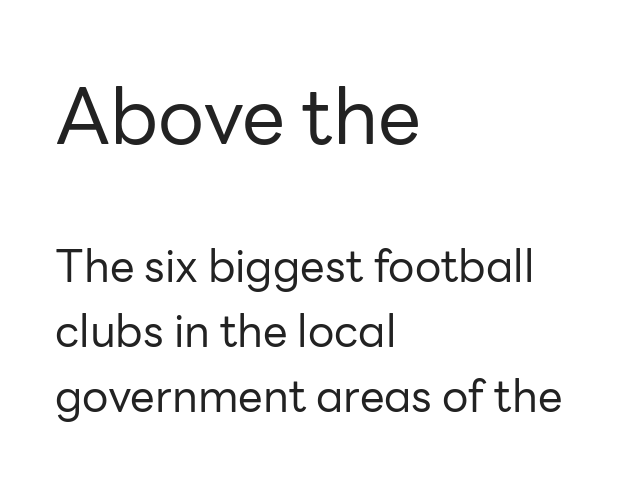
Nothing heavy about these letters — not bold at all. Just letters on the line, the space beneath them empty. The lines are quadded left. Typesetter's note — upper block bumped up in size, lower block left smaller.
